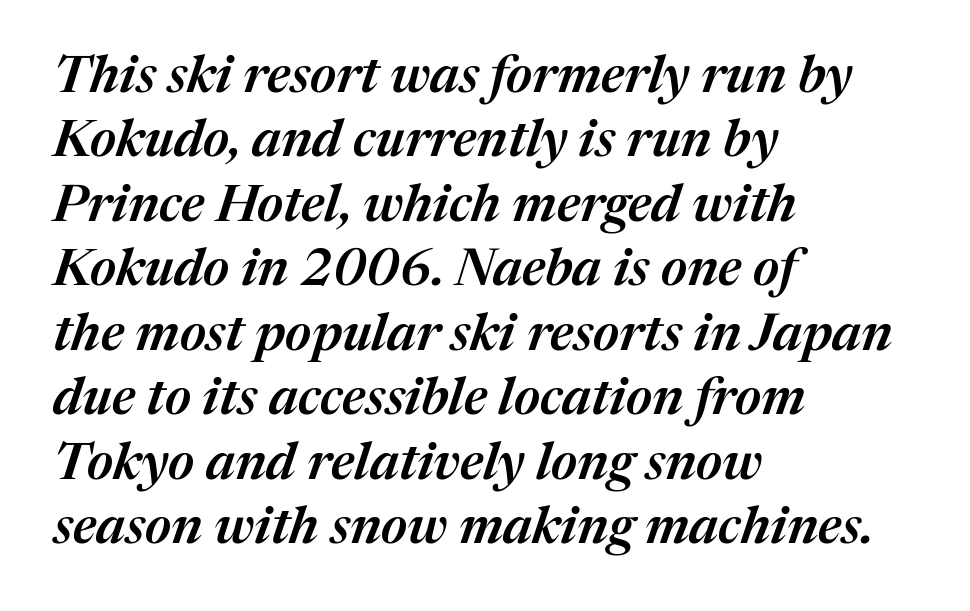
{"italic": "yes", "lean": "right", "slant_degrees": 17, "bold": "semi", "weight": "semibold", "width": "normal", "stroke_contrast": "medium", "x_height": "medium", "monospaced": "no", "underline": "no", "align": "left", "line_spacing_ratio": 1.24, "letter_spacing": "normal", "letter_spacing_em": 0.0, "glyph_px": 52}
